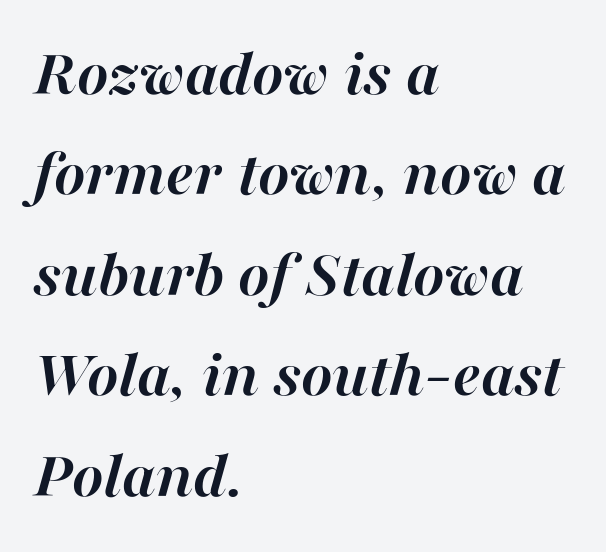
The image shows 67 px semibold type, italic (leaning right); set left-aligned, normal line spacing (1.5x), normal letter spacing, not underlined; high stroke contrast and a medium x-height.
